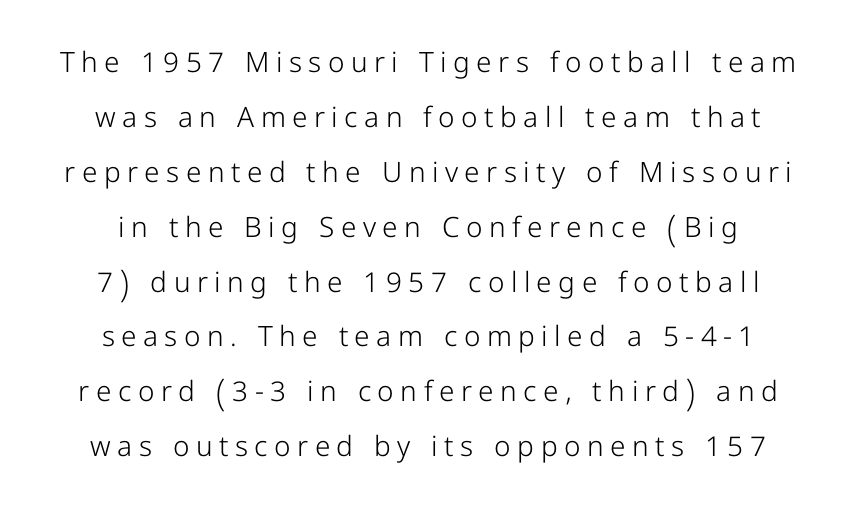
Q: Is the text bold? A: No.
Q: Is the text italic (slanted)? A: No, it is upright.
Q: Is the typeface a serif or a sans-serif typeface? A: Sans-serif.
Q: Is the text underlined? A: No.
Q: Is the spacing between letters normal or unusually wide? A: Unusually wide.
Q: Is the spacing between lines tight, normal or loose? A: Loose.
Q: Width (condensed, normal, or wide)? A: Normal.
Q: Stroke contrast? A: Low.
Q: x-height? A: Medium.
Q: Monospaced? A: No.
